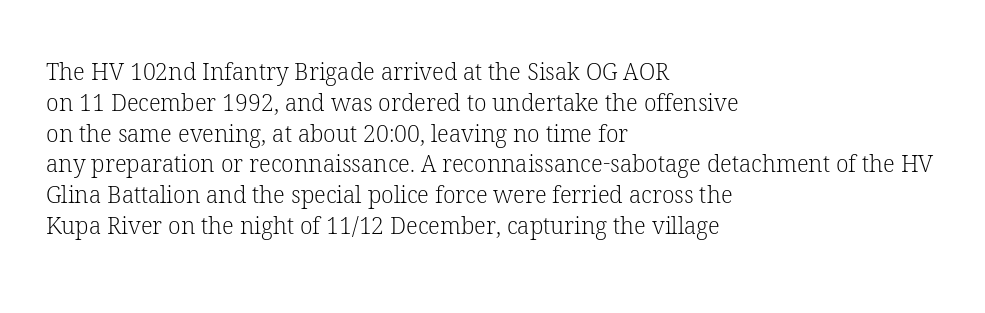
The image shows 23 px text type, upright; set left-aligned, normal line spacing (1.34x), normal letter spacing, not underlined.
